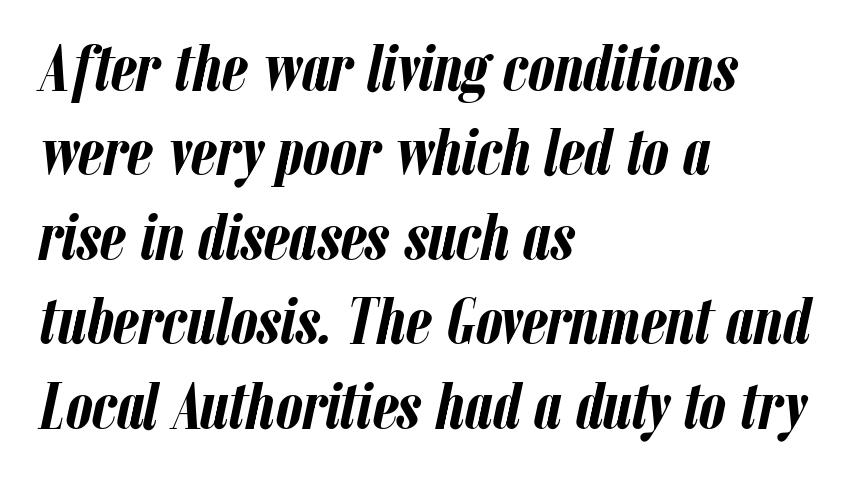
{"italic": "yes", "lean": "right", "slant_degrees": 12, "bold": "yes", "weight": "semibold", "width": "condensed", "stroke_contrast": "low", "x_height": "medium", "monospaced": "no", "underline": "no", "align": "left", "line_spacing": "normal", "line_spacing_ratio": 1.26, "letter_spacing": "normal", "letter_spacing_em": 0.0, "glyph_px": 67}
